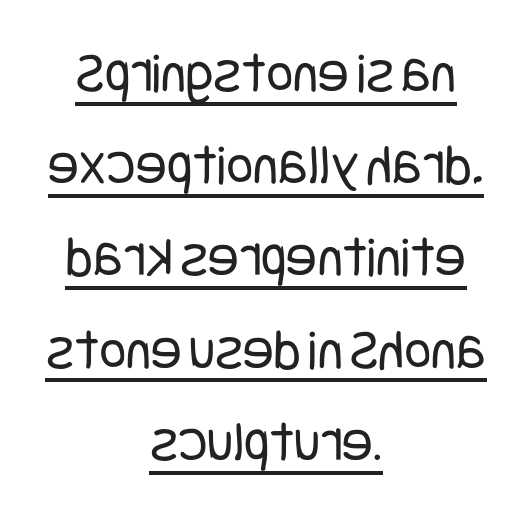
{"serif": "no", "italic": "no", "bold": "no", "weight": "regular", "width": "condensed", "stroke_contrast": "low", "x_height": "large", "underline": "yes", "align": "center", "line_spacing": "normal", "line_spacing_ratio": 1.59, "letter_spacing": "normal", "letter_spacing_em": 0.0, "glyph_px": 58}
